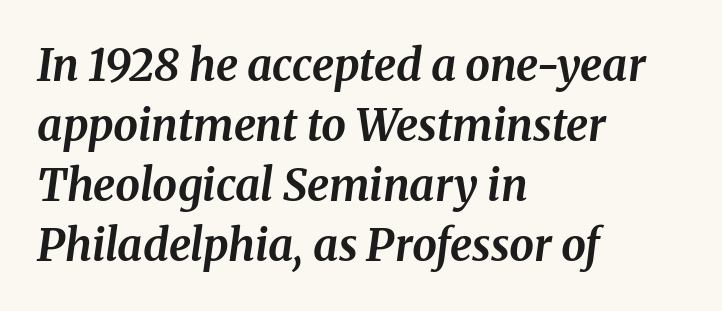
Q: Is the text bold? A: Yes.
Q: Is the text italic (slanted)? A: Yes, it leans right by about 8 degrees.
Q: Is the text underlined? A: No.
Q: How is the paragraph aligned? A: Left-aligned.
Q: Is the spacing between letters normal or unusually wide? A: Normal.
Q: Is the spacing between lines tight, normal or loose? A: Normal.
Q: Width (condensed, normal, or wide)? A: Normal.
Q: Stroke contrast? A: Medium.
Q: x-height? A: Medium.
Q: Monospaced? A: No.
